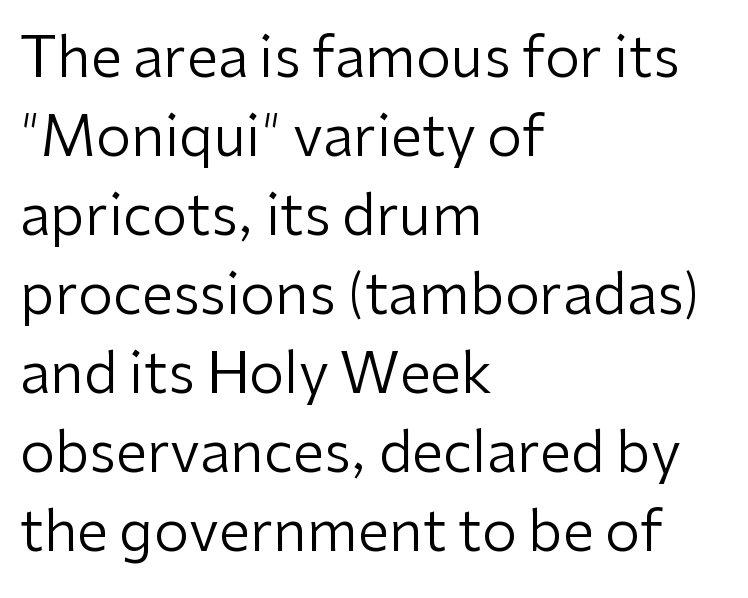
Q: Is the text bold? A: No.
Q: Is the text italic (slanted)? A: No, it is upright.
Q: Is the typeface a serif or a sans-serif typeface? A: Sans-serif.
Q: Is the text underlined? A: No.
Q: How is the paragraph aligned? A: Left-aligned.
Q: Is the spacing between letters normal or unusually wide? A: Normal.
Q: Is the spacing between lines tight, normal or loose? A: Normal.
Q: Width (condensed, normal, or wide)? A: Normal.
Q: Stroke contrast? A: Low.
Q: x-height? A: Medium.
Q: Monospaced? A: No.
